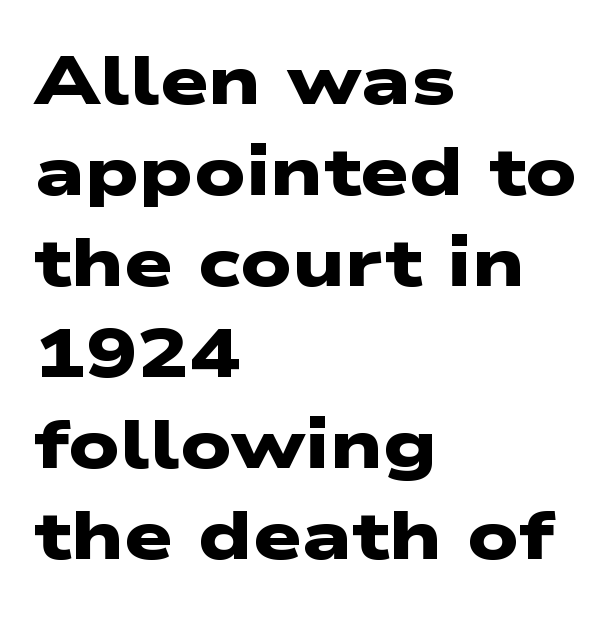
{"serif": "no", "bold": "yes", "weight": "heavy", "width": "wide", "stroke_contrast": "low", "x_height": "medium", "monospaced": "no", "underline": "no", "align": "left", "line_spacing": "normal", "line_spacing_ratio": 1.32, "letter_spacing": "normal", "letter_spacing_em": 0.0, "glyph_px": 69}
